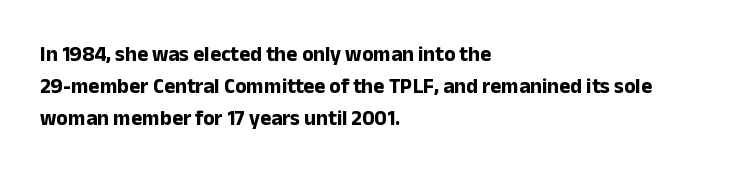
The type sits square on the baseline with zero lean. Summary of weight: heavy, a full bold. Interline gaps are of average width in this sample. The type is set solid horizontally, with unmodified tracking. Underline: absent.
